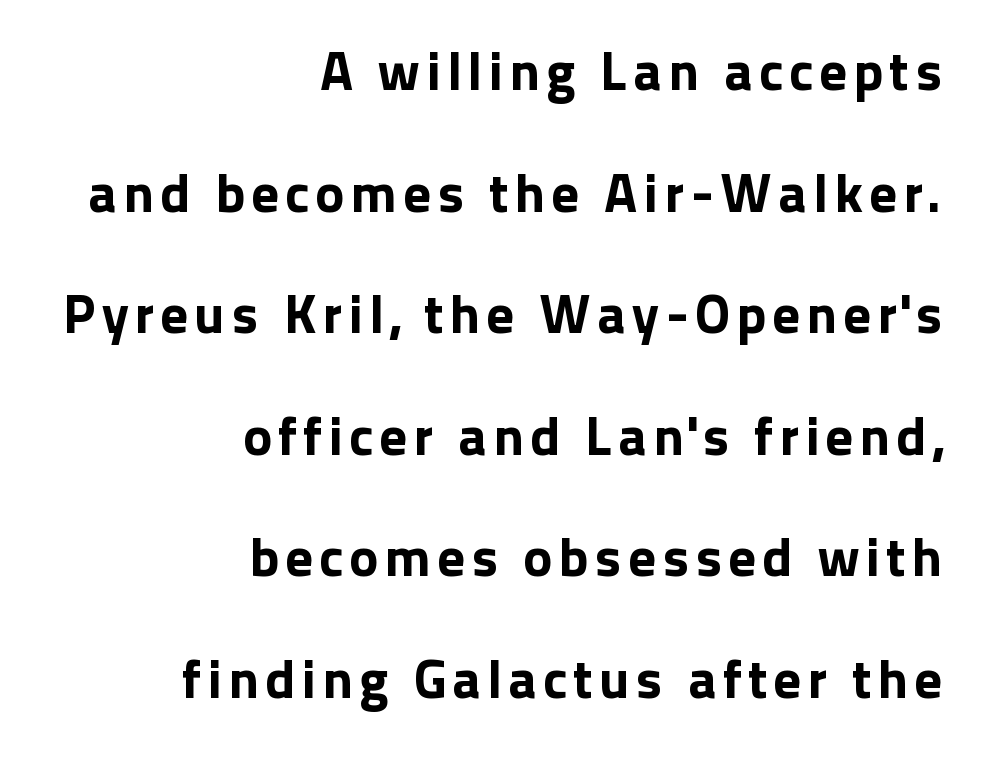
Q: Is the text italic (slanted)? A: No, it is upright.
Q: Is the typeface a serif or a sans-serif typeface? A: Sans-serif.
Q: Is the text underlined? A: No.
Q: How is the paragraph aligned? A: Right-aligned.
Q: Is the spacing between lines tight, normal or loose? A: Loose.
Q: Width (condensed, normal, or wide)? A: Normal.
Q: Stroke contrast? A: Low.
Q: x-height? A: Medium.
Q: Monospaced? A: No.
